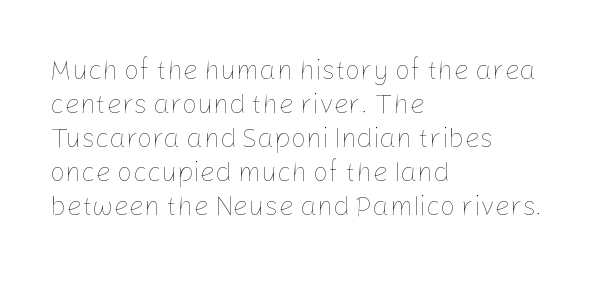
Vertically, the passage feels balanced, rows spaced as you'd expect. The strip under each line holds only bare page. Weight: in the light-to-regular range. Glyph-to-glyph distance matches everyday printed text.
